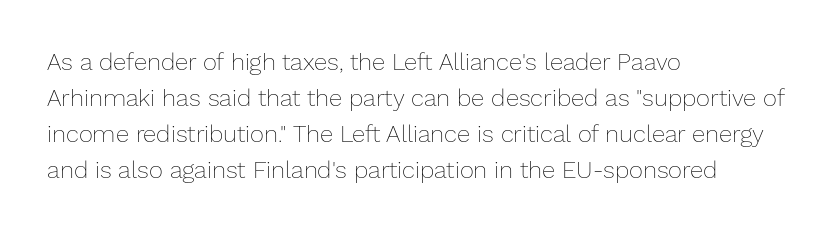
{"italic": "no", "bold": "no", "underline": "no", "align": "left", "line_spacing": "normal", "line_spacing_ratio": 1.5, "letter_spacing": "normal", "letter_spacing_em": 0.0, "glyph_px": 24}
